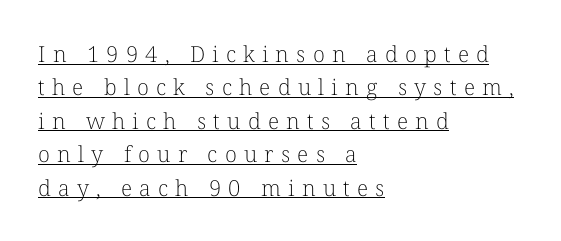
{"italic": "no", "bold": "no", "underline": "yes", "align": "left", "line_spacing": "normal", "line_spacing_ratio": 1.52, "letter_spacing": "wide", "letter_spacing_em": 0.33, "glyph_px": 22}
